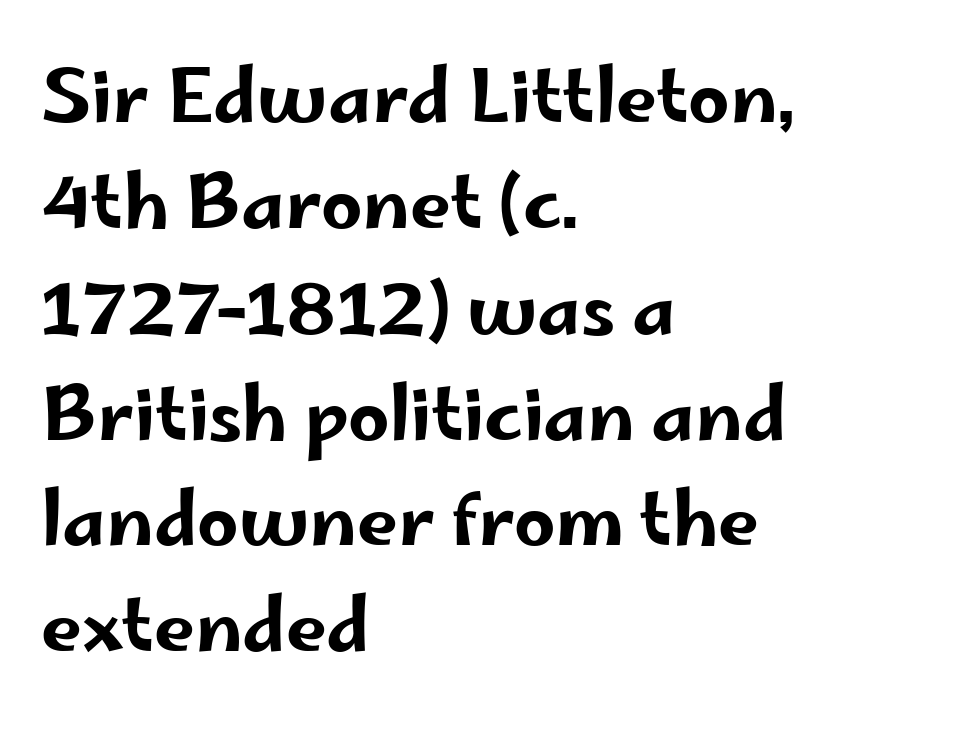
{"serif": "no", "italic": "no", "width": "wide", "stroke_contrast": "low", "x_height": "small", "monospaced": "no", "underline": "no", "align": "left", "line_spacing": "normal", "line_spacing_ratio": 1.45, "letter_spacing": "normal", "letter_spacing_em": 0.0, "glyph_px": 73}
